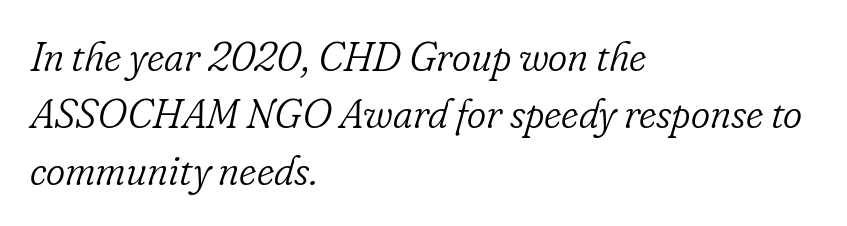
Q: Is the text bold? A: No.
Q: Is the text italic (slanted)? A: Yes, it leans right by about 16 degrees.
Q: Is the typeface a serif or a sans-serif typeface? A: Serif.
Q: Is the text underlined? A: No.
Q: How is the paragraph aligned? A: Left-aligned.
Q: Is the spacing between letters normal or unusually wide? A: Normal.
Q: Is the spacing between lines tight, normal or loose? A: Normal.
Q: Width (condensed, normal, or wide)? A: Normal.
Q: Stroke contrast? A: Low.
Q: x-height? A: Small.
Q: Monospaced? A: No.
